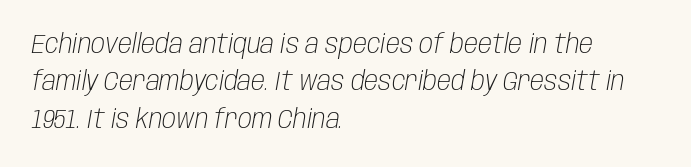
The image shows 26 px text type, italic (leaning right); set left-aligned, normal line spacing (1.44x), normal letter spacing, not underlined.
